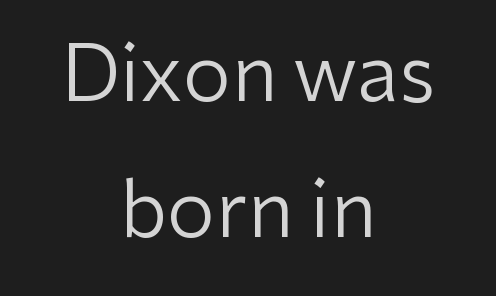
{"serif": "no", "italic": "no", "bold": "no", "weight": "regular", "width": "normal", "stroke_contrast": "low", "x_height": "medium", "monospaced": "no", "underline": "no", "align": "center", "line_spacing_ratio": 1.76, "letter_spacing": "normal", "letter_spacing_em": 0.0, "glyph_px": 77}
